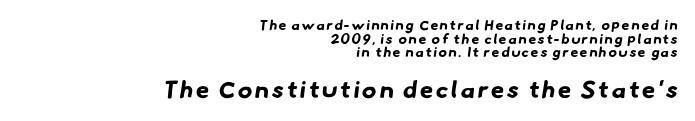
Heavy, bold letterforms. Line ends are locked; line starts wander. Decoration check: the copy has no underline. Visually, the bottom section dominates because its glyphs are scaled up.
